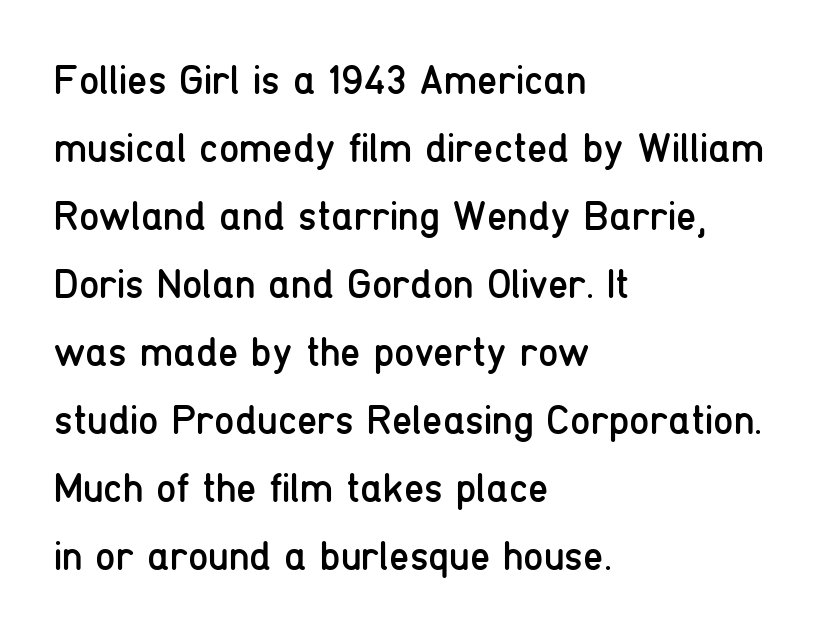
The image shows 41 px regular-weight, condensed sans-serif type, upright; set left-aligned, normal line spacing (1.66x), normal letter spacing, not underlined; low stroke contrast and a medium x-height.
